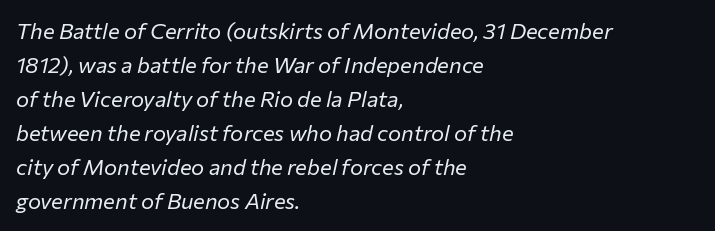
The image shows 22 px text type, italic (leaning right); set left-aligned, normal line spacing (1.55x), normal letter spacing, not underlined.
